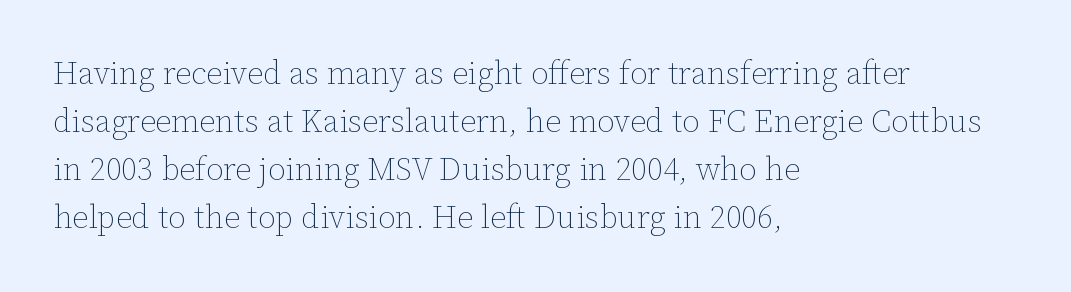
{"italic": "no", "bold": "no", "weight": "thin", "width": "normal", "stroke_contrast": "low", "x_height": "medium", "monospaced": "no", "underline": "no", "align": "left", "line_spacing": "normal", "line_spacing_ratio": 1.5, "letter_spacing": "normal", "letter_spacing_em": 0.0, "glyph_px": 32}
